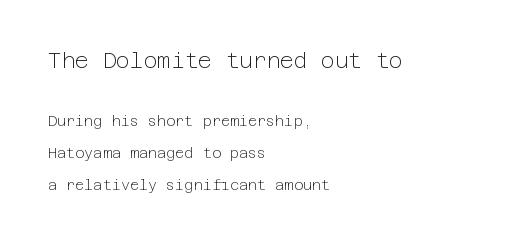
Q: Is the text bold? A: No.
Q: Is the text italic (slanted)? A: No, it is upright.
Q: Is the text underlined? A: No.
Q: How is the paragraph aligned? A: Left-aligned.
Q: Is the spacing between letters normal or unusually wide? A: Normal.
Q: Is the spacing between lines tight, normal or loose? A: Loose.
Q: Which block of text is set in a larger size, the first (top) or the second (bottom)? A: The first (top) one.
